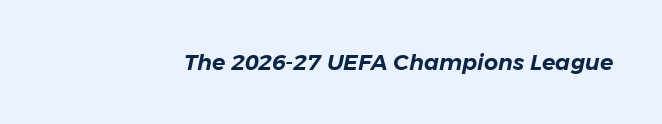
The text carries the slant typical of an italic or oblique font. Caption: standard tracking, unaltered. Clear beneath every line of the passage.
